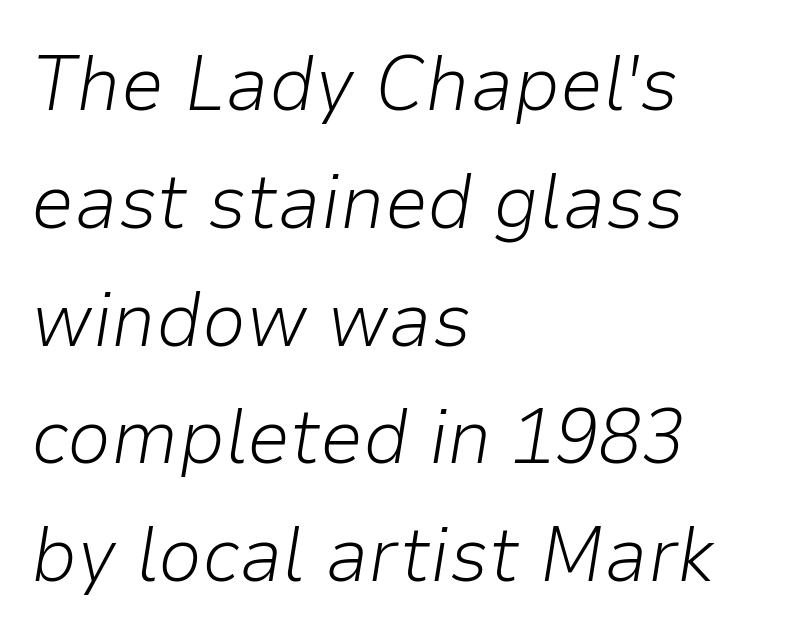
{"italic": "yes", "lean": "right", "slant_degrees": 9, "bold": "no", "weight": "light", "width": "normal", "stroke_contrast": "low", "x_height": "medium", "monospaced": "no", "underline": "no", "align": "left", "line_spacing": "normal", "line_spacing_ratio": 1.51, "letter_spacing": "normal", "letter_spacing_em": 0.0, "glyph_px": 78}
